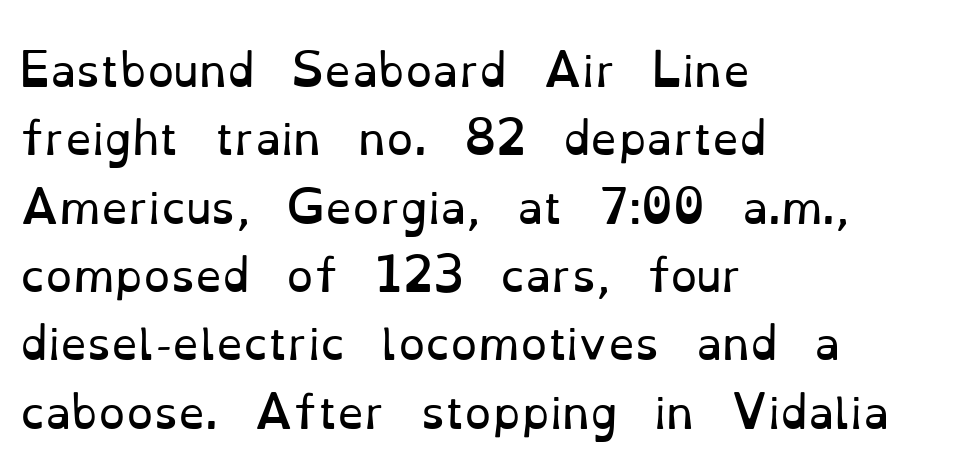
Words appear dense and cohesive because spacing is normal. Check under the words: just untouched page. Stroke mass is kept to a normal reading level or below. Posture: vertical. A typesetter would call this proportional, since set widths differ per character. These lines are composed in type with serifs.
